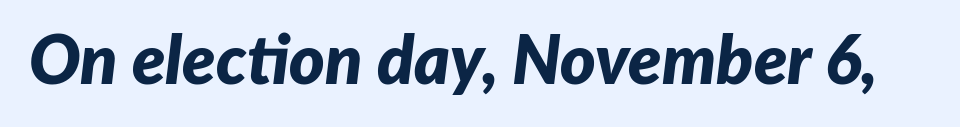
{"italic": "yes", "lean": "right", "slant_degrees": 7, "bold": "yes", "weight": "bold", "width": "normal", "stroke_contrast": "low", "x_height": "medium", "monospaced": "no", "underline": "no", "letter_spacing": "normal", "letter_spacing_em": 0.0, "glyph_px": 68}
